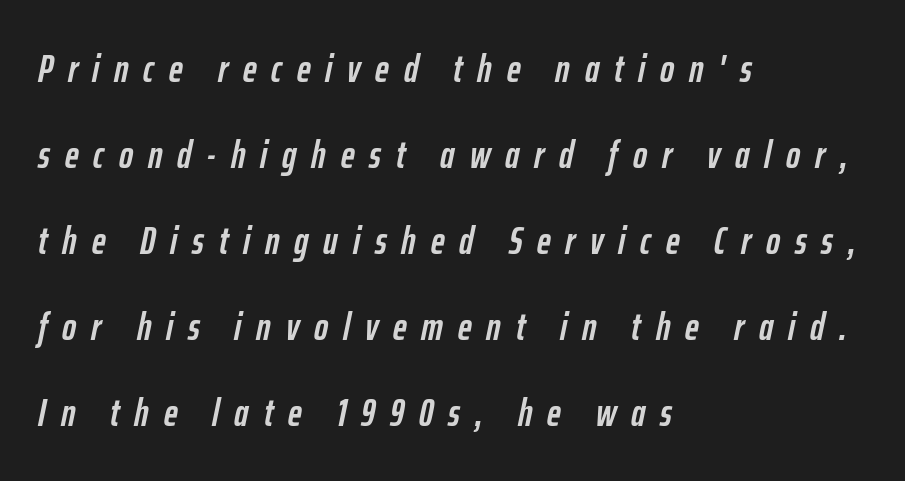
{"italic": "yes", "lean": "right", "slant_degrees": 12, "bold": "yes", "weight": "semibold", "width": "condensed", "stroke_contrast": "low", "x_height": "medium", "monospaced": "no", "underline": "no", "align": "left", "line_spacing": "loose", "line_spacing_ratio": 2.26, "letter_spacing": "wide", "letter_spacing_em": 0.39, "glyph_px": 38}
